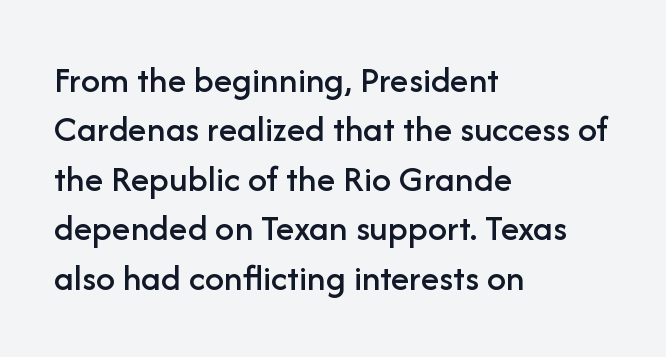
Lines of text with bare space underneath. Ordinary non-slanted type is in use. Is this a sans? Yes — the strokes have no serifs. Is this a fixed-width face? No — the glyphs have proportional, varying widths. The passage shown stacks its lines at a standard gap. Each word holds together tightly as a unit, with standard inter-letter gaps.
